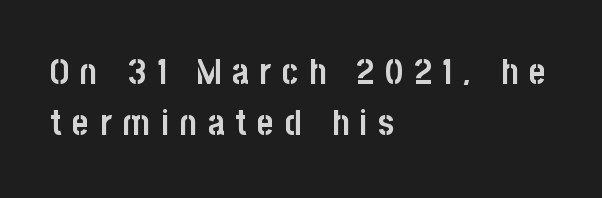
The image shows 36 px semibold, condensed sans-serif type, upright; set left-aligned, normal line spacing (1.43x), unusually wide letter spacing (+0.3 em), not underlined; low stroke contrast and a large x-height.
